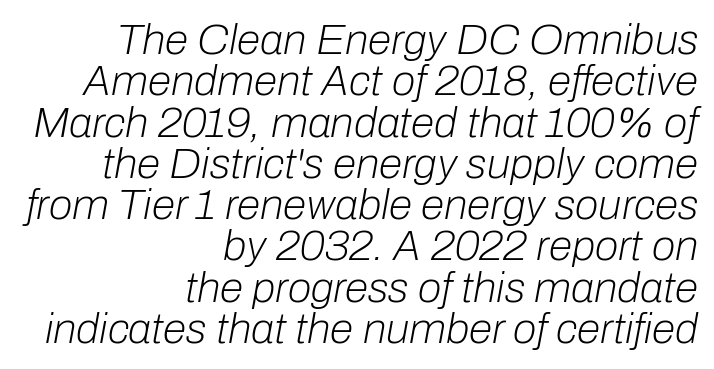
This is not heavy type; no bold has been used. The glyphs look as if they've been sheared to an angle. Proportional: the letters do not fall into vertical columns. Interline gaps are noticeably narrow in this sample. Look at the tracking — it's just the regular setting, nothing added. Just letters on the line, the space beneath them empty.
